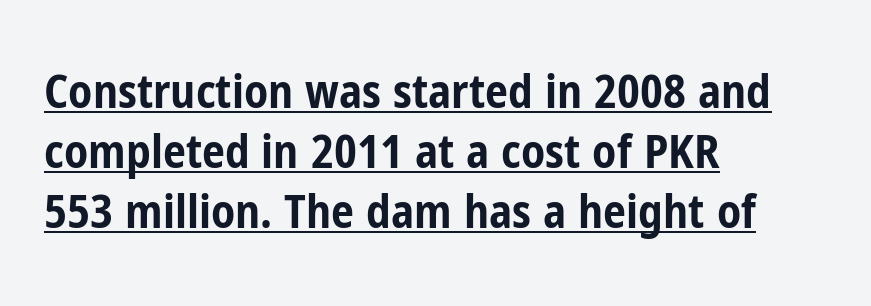
{"serif": "no", "italic": "no", "bold": "yes", "weight": "bold", "width": "condensed", "stroke_contrast": "low", "x_height": "medium", "monospaced": "no", "underline": "yes", "align": "left", "line_spacing": "normal", "line_spacing_ratio": 1.3, "letter_spacing": "normal", "letter_spacing_em": 0.0, "glyph_px": 46}
